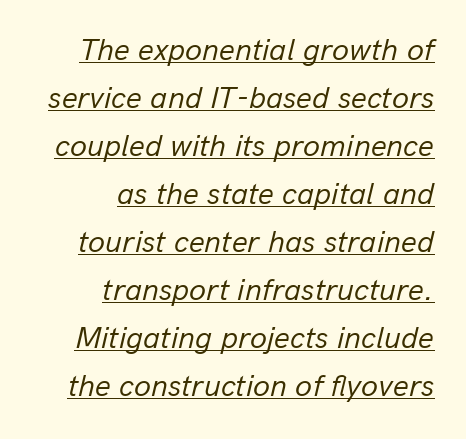
Q: Is the text bold? A: No.
Q: Is the text italic (slanted)? A: Yes, it leans right by about 13 degrees.
Q: Is the text underlined? A: Yes.
Q: How is the paragraph aligned? A: Right-aligned.
Q: Is the spacing between letters normal or unusually wide? A: Normal.
Q: Is the spacing between lines tight, normal or loose? A: Normal.
Q: Width (condensed, normal, or wide)? A: Normal.
Q: Stroke contrast? A: Low.
Q: x-height? A: Medium.
Q: Monospaced? A: No.
